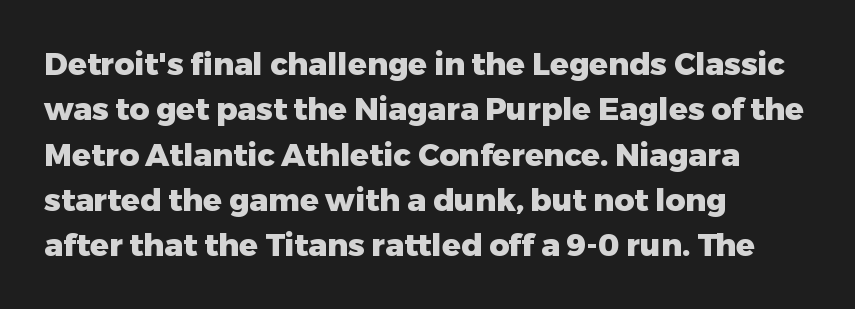
{"serif": "no", "italic": "no", "bold": "yes", "weight": "heavy", "width": "normal", "stroke_contrast": "low", "x_height": "medium", "monospaced": "no", "underline": "no", "align": "left", "line_spacing": "normal", "line_spacing_ratio": 1.46, "letter_spacing": "normal", "letter_spacing_em": 0.0, "glyph_px": 31}
